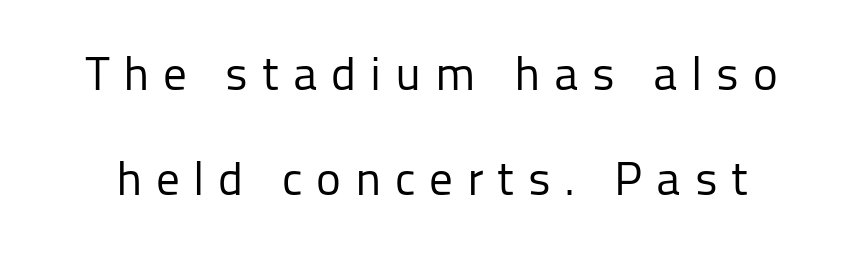
Q: Is the text bold? A: No.
Q: Is the text italic (slanted)? A: No, it is upright.
Q: Is the typeface a serif or a sans-serif typeface? A: Sans-serif.
Q: Is the text underlined? A: No.
Q: Is the spacing between letters normal or unusually wide? A: Unusually wide.
Q: Is the spacing between lines tight, normal or loose? A: Loose.
Q: Width (condensed, normal, or wide)? A: Normal.
Q: Stroke contrast? A: Low.
Q: x-height? A: Medium.
Q: Monospaced? A: No.
